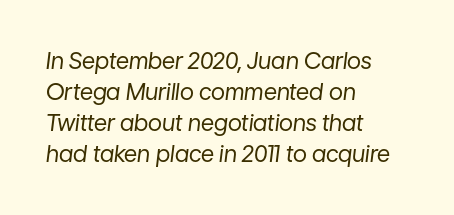
Q: Is the text bold? A: No.
Q: Is the text italic (slanted)? A: Yes, it leans right by about 7 degrees.
Q: Is the text underlined? A: No.
Q: How is the paragraph aligned? A: Left-aligned.
Q: Is the spacing between letters normal or unusually wide? A: Normal.
Q: Is the spacing between lines tight, normal or loose? A: Normal.
